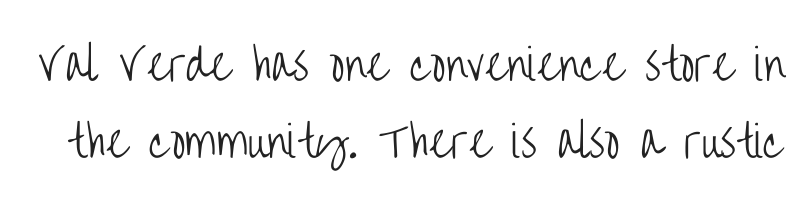
Q: Is the text bold? A: No.
Q: Is the text italic (slanted)? A: No, it is upright.
Q: Is the typeface a serif or a sans-serif typeface? A: Sans-serif.
Q: Is the text underlined? A: No.
Q: Is the spacing between letters normal or unusually wide? A: Normal.
Q: Width (condensed, normal, or wide)? A: Condensed.
Q: Stroke contrast? A: Low.
Q: x-height? A: Large.
Q: Monospaced? A: No.
